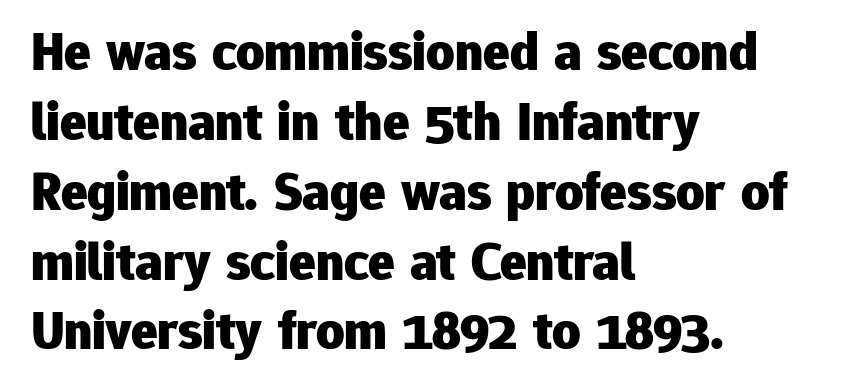
Q: Is the text bold? A: Yes.
Q: Is the text italic (slanted)? A: No, it is upright.
Q: Is the typeface a serif or a sans-serif typeface? A: Sans-serif.
Q: Is the text underlined? A: No.
Q: How is the paragraph aligned? A: Left-aligned.
Q: Is the spacing between letters normal or unusually wide? A: Normal.
Q: Is the spacing between lines tight, normal or loose? A: Normal.
Q: Width (condensed, normal, or wide)? A: Normal.
Q: Stroke contrast? A: Low.
Q: x-height? A: Medium.
Q: Monospaced? A: No.
